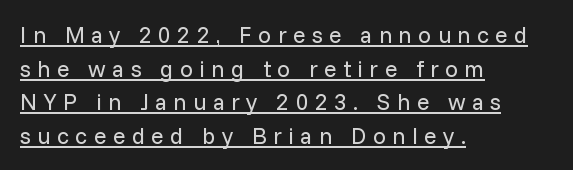
The image shows 23 px text type, upright; set left-aligned, normal line spacing (1.46x), unusually wide letter spacing (+0.28 em), underlined.
